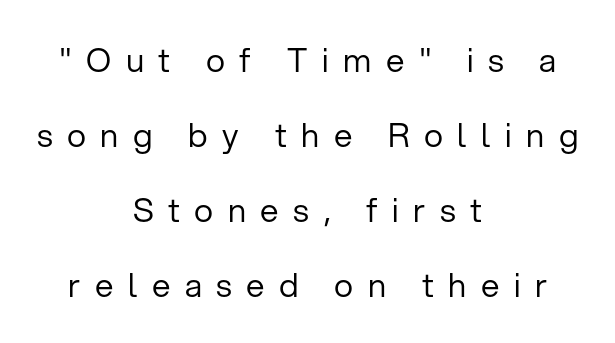
{"serif": "no", "italic": "no", "bold": "no", "weight": "regular", "width": "normal", "stroke_contrast": "low", "x_height": "medium", "monospaced": "no", "underline": "no", "align": "center", "line_spacing": "loose", "line_spacing_ratio": 2.27, "letter_spacing": "wide", "letter_spacing_em": 0.44, "glyph_px": 33}
